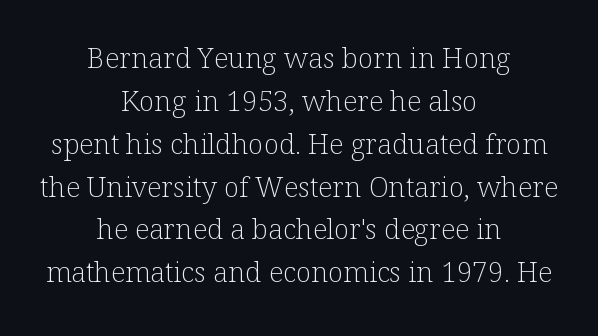
Q: Is the text bold? A: No.
Q: Is the text italic (slanted)? A: No, it is upright.
Q: Is the typeface a serif or a sans-serif typeface? A: Serif.
Q: Is the text underlined? A: No.
Q: How is the paragraph aligned? A: Centered.
Q: Is the spacing between letters normal or unusually wide? A: Normal.
Q: Is the spacing between lines tight, normal or loose? A: Normal.
Q: Width (condensed, normal, or wide)? A: Normal.
Q: Stroke contrast? A: Low.
Q: x-height? A: Medium.
Q: Monospaced? A: No.
